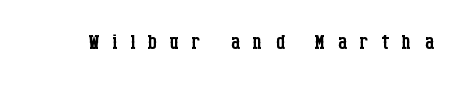
The image shows 28 px regular-weight, condensed serif type, upright; set unusually wide letter spacing (+0.45 em), not underlined; low stroke contrast and a large x-height.
